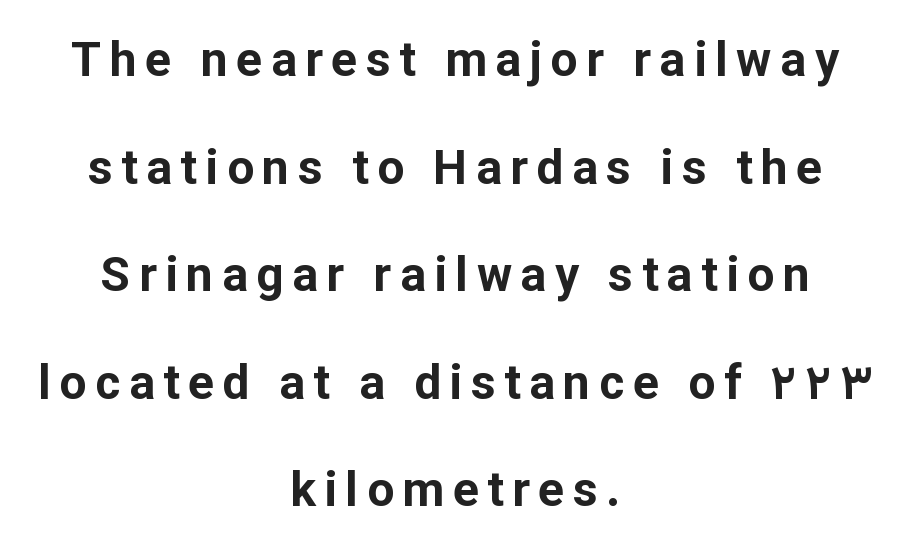
The image shows 48 px bold sans-serif type, upright; set centered, loose line spacing (2.24x), not underlined; low stroke contrast and a medium x-height.
